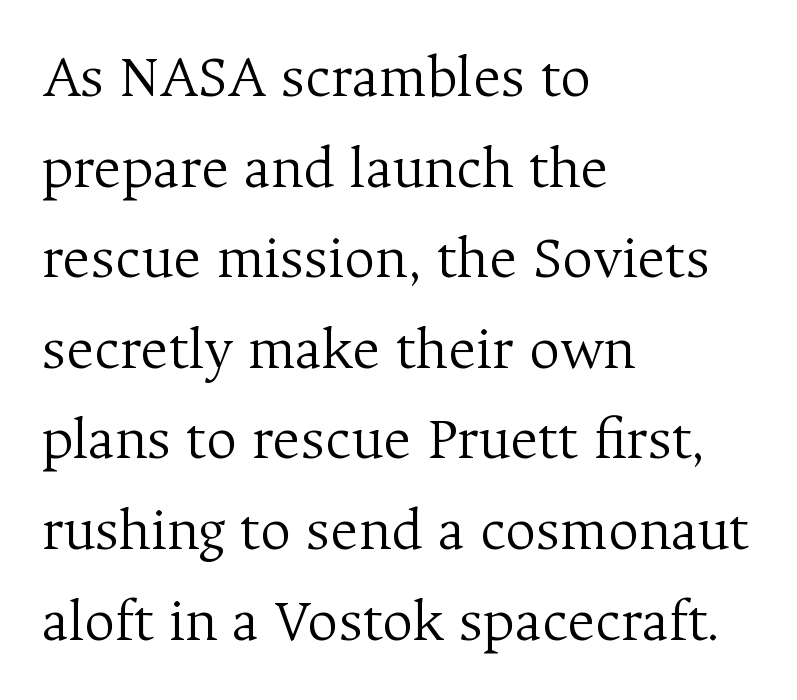
Q: Is the text bold? A: No.
Q: Is the text italic (slanted)? A: No, it is upright.
Q: Is the typeface a serif or a sans-serif typeface? A: Serif.
Q: Is the text underlined? A: No.
Q: How is the paragraph aligned? A: Left-aligned.
Q: Is the spacing between letters normal or unusually wide? A: Normal.
Q: Is the spacing between lines tight, normal or loose? A: Normal.
Q: Width (condensed, normal, or wide)? A: Normal.
Q: Stroke contrast? A: Medium.
Q: x-height? A: Medium.
Q: Monospaced? A: No.
